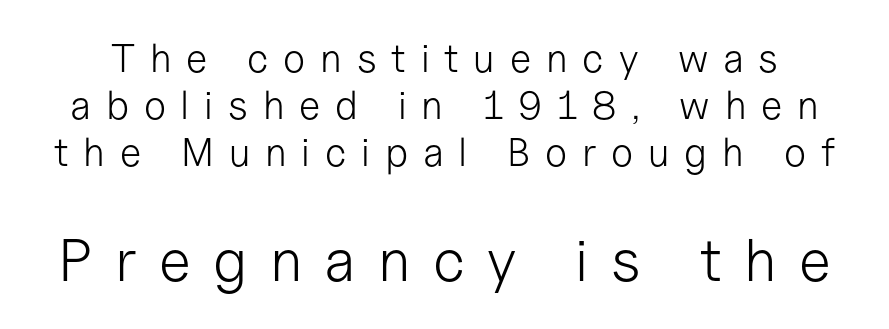
Q: Is the text bold? A: No.
Q: Is the text italic (slanted)? A: No, it is upright.
Q: Is the typeface a serif or a sans-serif typeface? A: Sans-serif.
Q: Is the text underlined? A: No.
Q: Is the spacing between letters normal or unusually wide? A: Unusually wide.
Q: Which block of text is set in a larger size, the first (top) or the second (bottom)? A: The second (bottom) one.
Q: Width (condensed, normal, or wide)? A: Normal.
Q: Stroke contrast? A: Low.
Q: x-height? A: Medium.
Q: Monospaced? A: No.
